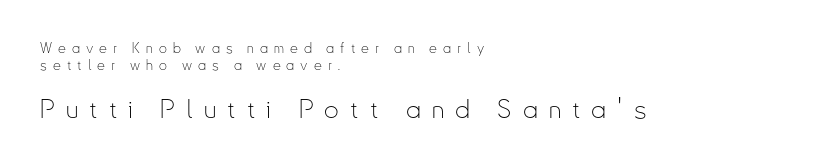
Does the bottom block carry the larger type? Yes, it does. The letters stand straight up with perfectly vertical stems. Glyph-to-glyph distance is far greater than everyday printed text. Any mark beneath the type? The region is blank. Letters have the restrained weight of plain body copy at most. The rendering anchors every line to the left-hand side.
